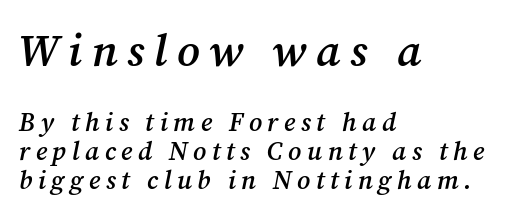
Q: Is the text bold? A: Semi-bold.
Q: Is the text italic (slanted)? A: Yes, it leans right by about 12 degrees.
Q: Is the typeface a serif or a sans-serif typeface? A: Serif.
Q: Is the text underlined? A: No.
Q: How is the paragraph aligned? A: Left-aligned.
Q: Is the spacing between letters normal or unusually wide? A: Unusually wide.
Q: Is the spacing between lines tight, normal or loose? A: Tight.
Q: Which block of text is set in a larger size, the first (top) or the second (bottom)? A: The first (top) one.
Q: Width (condensed, normal, or wide)? A: Normal.
Q: Stroke contrast? A: Medium.
Q: x-height? A: Medium.
Q: Monospaced? A: No.
